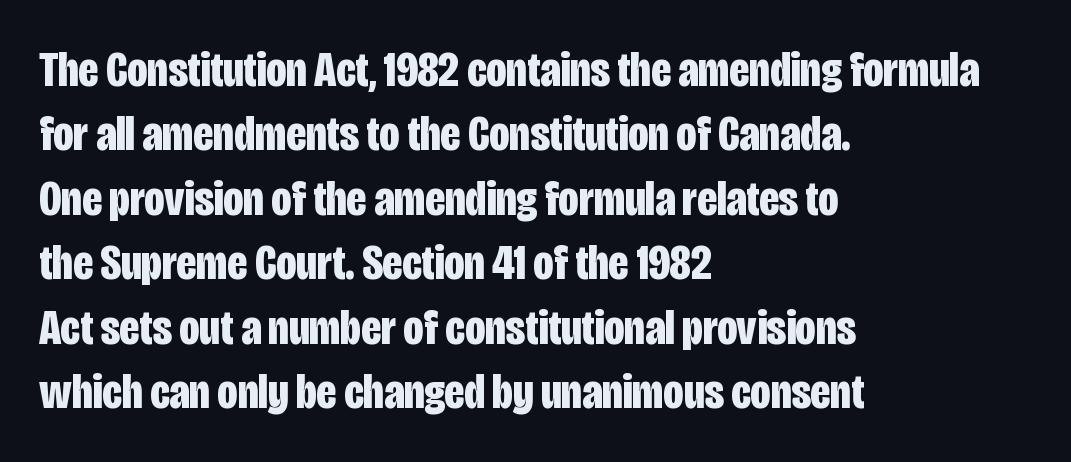
The image shows 50 px bold, condensed sans-serif type, upright; set left-aligned, normal line spacing (1.29x), normal letter spacing, not underlined; low stroke contrast and a large x-height.
